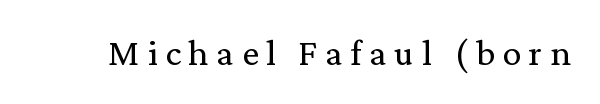
{"serif": "yes", "italic": "no", "bold": "no", "weight": "regular", "width": "normal", "stroke_contrast": "low", "x_height": "medium", "monospaced": "no", "underline": "no", "letter_spacing": "wide", "letter_spacing_em": 0.2, "glyph_px": 38}
